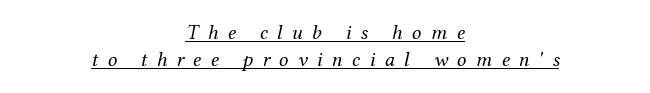
The image shows 21 px text type, italic (leaning right); set centered, normal line spacing (1.3x), unusually wide letter spacing (+0.44 em), underlined.
